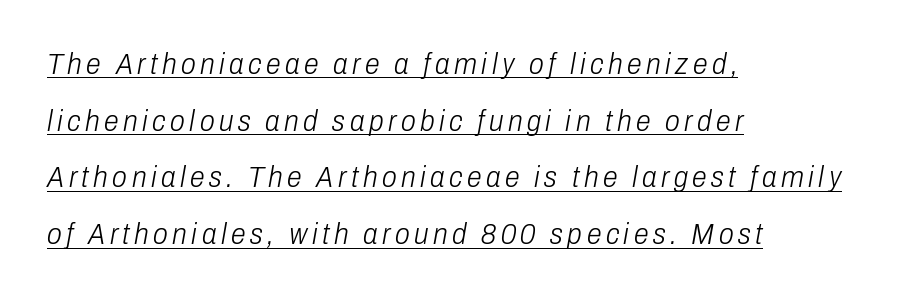
Q: Is the text bold? A: No.
Q: Is the text italic (slanted)? A: Yes, it leans right by about 10 degrees.
Q: Is the text underlined? A: Yes.
Q: How is the paragraph aligned? A: Left-aligned.
Q: Width (condensed, normal, or wide)? A: Condensed.
Q: Stroke contrast? A: Low.
Q: x-height? A: Medium.
Q: Monospaced? A: No.
